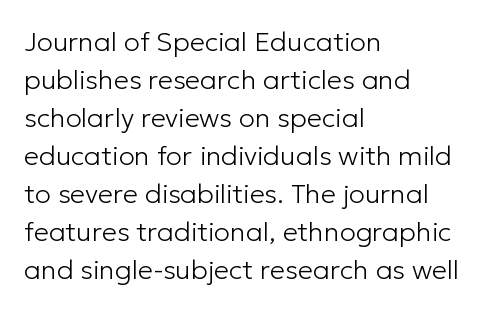
Q: Is the text bold? A: No.
Q: Is the text italic (slanted)? A: No, it is upright.
Q: Is the text underlined? A: No.
Q: How is the paragraph aligned? A: Left-aligned.
Q: Is the spacing between letters normal or unusually wide? A: Normal.
Q: Is the spacing between lines tight, normal or loose? A: Normal.
